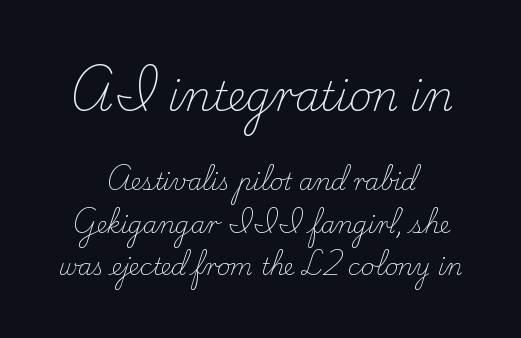
{"serif": "yes", "bold": "no", "weight": "light", "width": "normal", "stroke_contrast": "low", "x_height": "small", "monospaced": "no", "underline": "no", "align": "center", "line_spacing_ratio": 1.85, "letter_spacing": "normal", "letter_spacing_em": 0.0, "larger_block": "first", "size_ratio": 1.74, "glyph_px": 40}
